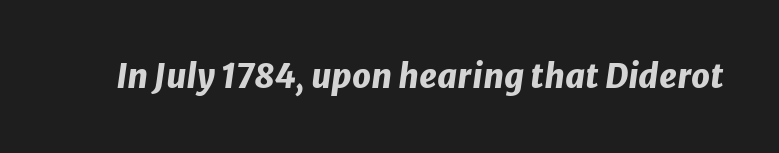
The whole block is typeset with a tilt. Here the designer chose a conventional face with non-uniform glyph widths. The horizontal fit of the characters is conventional and even. In terms of weight, the rendering is a true, heavy bold. Nobody drew a line under any word here.
